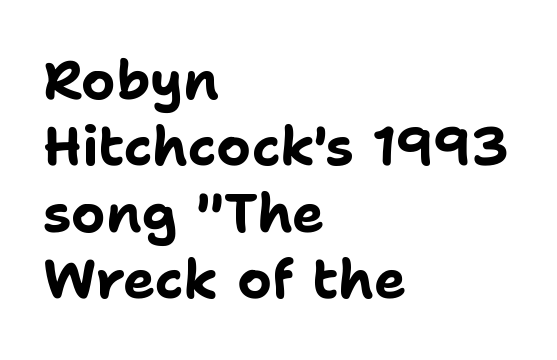
This sample has the flowing, uneven cadence of proportional lettering. Default kerning and tracking; the words read as compact shapes. The area under the type is left untouched. You'd pick this weight for a headline — it's a proper bold.
